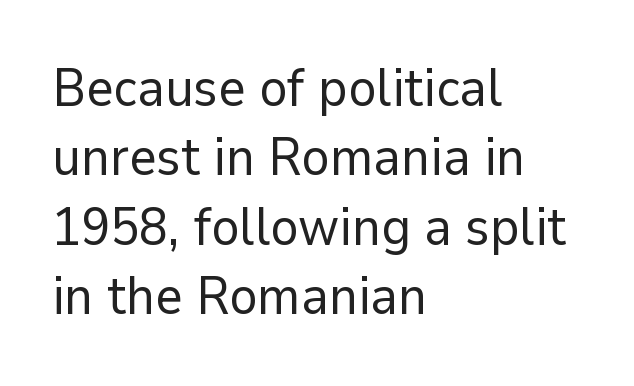
Q: Is the text bold? A: No.
Q: Is the text italic (slanted)? A: No, it is upright.
Q: Is the typeface a serif or a sans-serif typeface? A: Sans-serif.
Q: Is the text underlined? A: No.
Q: How is the paragraph aligned? A: Left-aligned.
Q: Is the spacing between letters normal or unusually wide? A: Normal.
Q: Is the spacing between lines tight, normal or loose? A: Normal.
Q: Width (condensed, normal, or wide)? A: Normal.
Q: Stroke contrast? A: Low.
Q: x-height? A: Medium.
Q: Monospaced? A: No.
